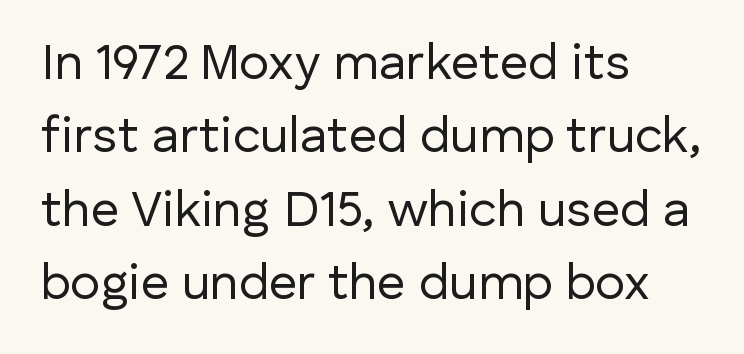
{"serif": "no", "italic": "no", "bold": "no", "weight": "regular", "width": "normal", "stroke_contrast": "low", "x_height": "medium", "monospaced": "no", "underline": "no", "align": "left", "line_spacing": "normal", "line_spacing_ratio": 1.47, "letter_spacing": "normal", "letter_spacing_em": 0.0, "glyph_px": 50}
